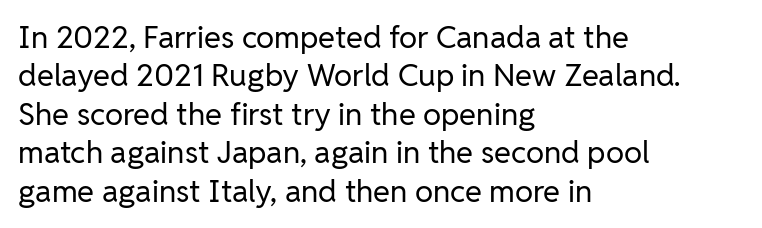
{"serif": "no", "italic": "no", "bold": "no", "weight": "regular", "width": "normal", "stroke_contrast": "low", "x_height": "medium", "monospaced": "no", "underline": "no", "align": "left", "line_spacing_ratio": 1.24, "letter_spacing": "normal", "letter_spacing_em": 0.0, "glyph_px": 31}
